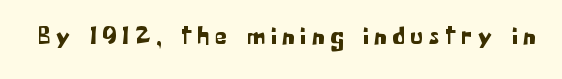
{"italic": "no", "underline": "no", "letter_spacing": "wide", "letter_spacing_em": 0.25, "glyph_px": 24}
